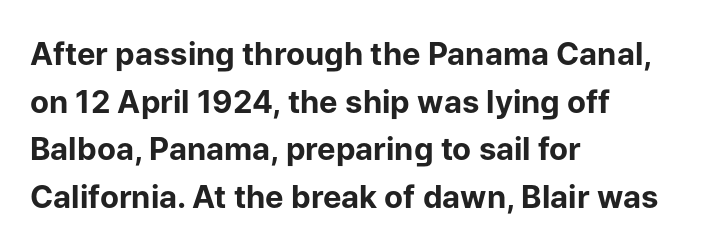
Q: Is the text bold? A: Yes.
Q: Is the text italic (slanted)? A: No, it is upright.
Q: Is the typeface a serif or a sans-serif typeface? A: Sans-serif.
Q: Is the text underlined? A: No.
Q: How is the paragraph aligned? A: Left-aligned.
Q: Is the spacing between letters normal or unusually wide? A: Normal.
Q: Is the spacing between lines tight, normal or loose? A: Normal.
Q: Width (condensed, normal, or wide)? A: Normal.
Q: Stroke contrast? A: Low.
Q: x-height? A: Medium.
Q: Monospaced? A: No.
